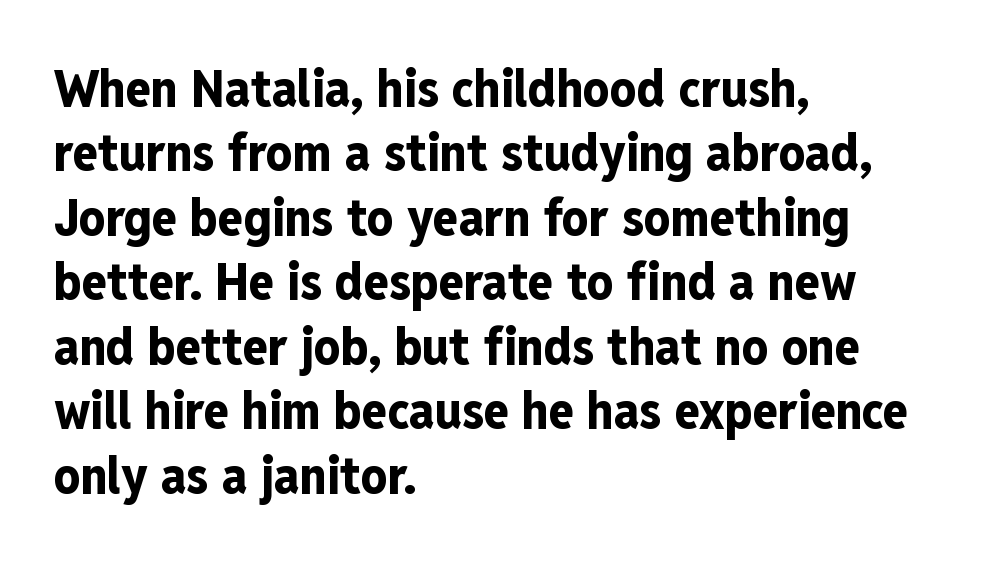
{"serif": "no", "italic": "no", "bold": "yes", "weight": "bold", "width": "condensed", "stroke_contrast": "low", "x_height": "medium", "monospaced": "no", "underline": "no", "align": "left", "line_spacing_ratio": 1.24, "letter_spacing": "normal", "letter_spacing_em": 0.0, "glyph_px": 52}
